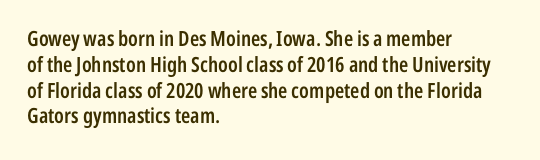
The image shows 21 px text type, upright; set left-aligned, line spacing 1.23x, normal letter spacing, not underlined.
